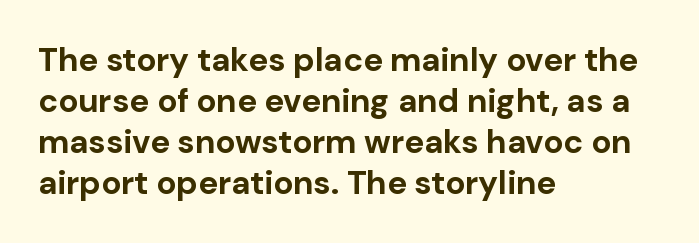
Q: Is the text bold? A: Yes.
Q: Is the text italic (slanted)? A: No, it is upright.
Q: Is the typeface a serif or a sans-serif typeface? A: Sans-serif.
Q: Is the text underlined? A: No.
Q: How is the paragraph aligned? A: Left-aligned.
Q: Is the spacing between letters normal or unusually wide? A: Normal.
Q: Width (condensed, normal, or wide)? A: Normal.
Q: Stroke contrast? A: Low.
Q: x-height? A: Medium.
Q: Monospaced? A: No.
